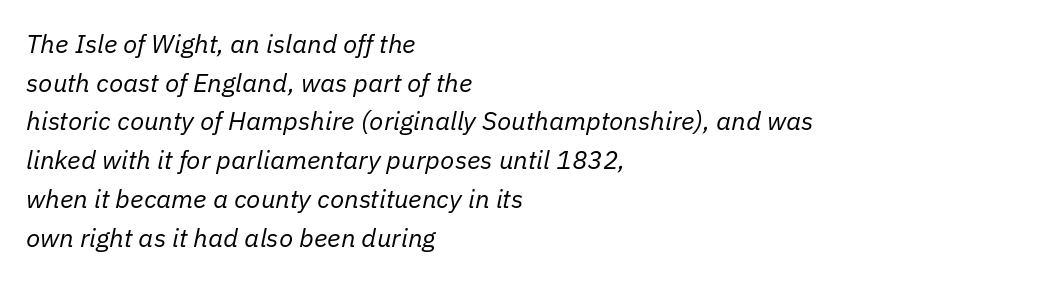
The image shows 26 px text type, italic (leaning right); set left-aligned, normal line spacing (1.49x), normal letter spacing, not underlined.
